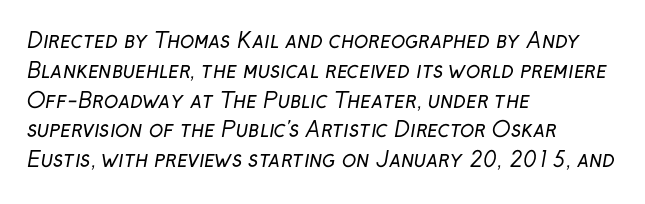
Q: Is the text bold? A: No.
Q: Is the text underlined? A: No.
Q: How is the paragraph aligned? A: Left-aligned.
Q: Is the spacing between letters normal or unusually wide? A: Normal.
Q: Is the spacing between lines tight, normal or loose? A: Normal.
